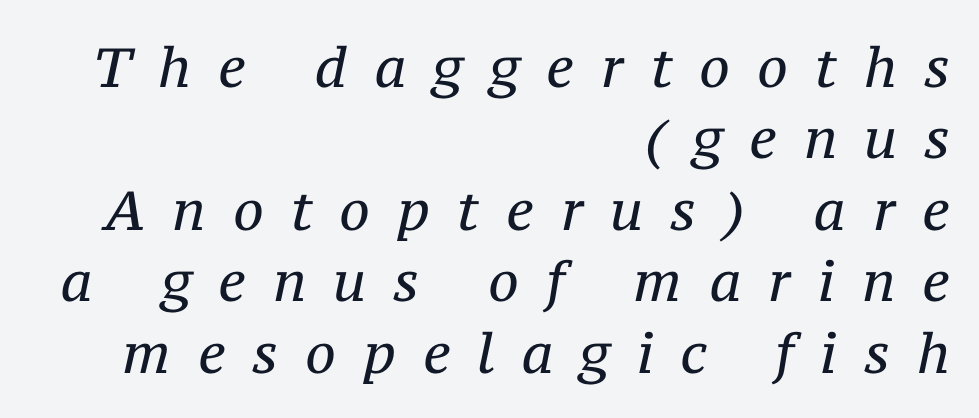
The image shows 55 px regular-weight serif type, italic (leaning right); set right-aligned, normal line spacing (1.3x), unusually wide letter spacing (+0.49 em), not underlined; medium stroke contrast and a medium x-height.
